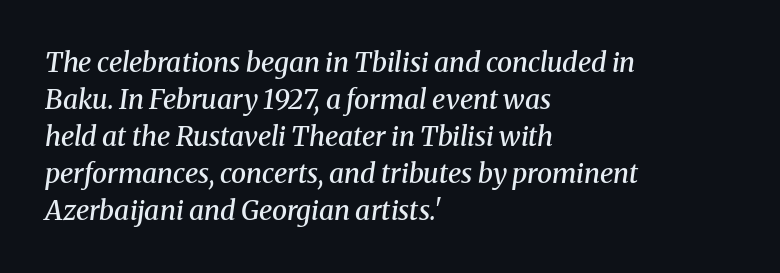
{"italic": "yes", "lean": "right", "slant_degrees": 8, "bold": "semi", "underline": "no", "align": "left", "line_spacing": "normal", "line_spacing_ratio": 1.37, "letter_spacing": "normal", "letter_spacing_em": 0.0, "glyph_px": 27}
